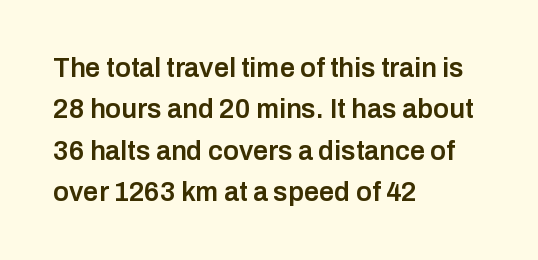
A student would call this left alignment; a typographer would say flush left, rag right. Line spacing here is normal. Tracking value appears to be zero — textbook default spacing. A typesetter would mark this as roman, not italic. Each glyph is drawn with semibold strokes, heavier than normal yet not fully bold. The strip under each line holds only bare page.
